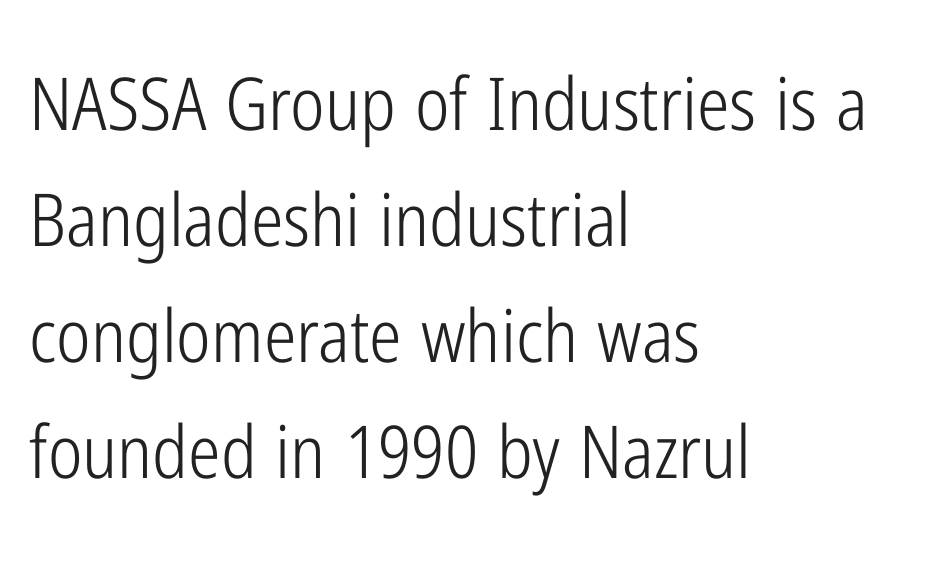
{"serif": "no", "italic": "no", "bold": "no", "weight": "light", "width": "condensed", "stroke_contrast": "low", "x_height": "medium", "monospaced": "no", "underline": "no", "align": "left", "line_spacing": "normal", "line_spacing_ratio": 1.59, "letter_spacing": "normal", "letter_spacing_em": 0.0, "glyph_px": 73}
